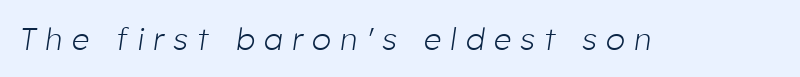
This is not heavy type; no bold has been used. If you drew a line through each stem, it would be angled. The passage shown is not underscored anywhere. Do the characters align in a grid? No, the font is proportional. Each word looks stretched out because of the extra space between its letters.
